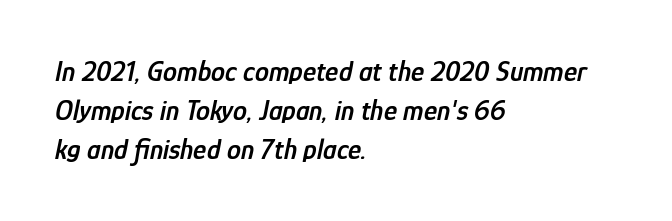
The passage shown stacks its lines at a standard gap. The letters sit at their default tracking, neither squeezed nor spread. Casual observation: everything's shoved over to the left. Check the space under the baseline: it is left empty.
